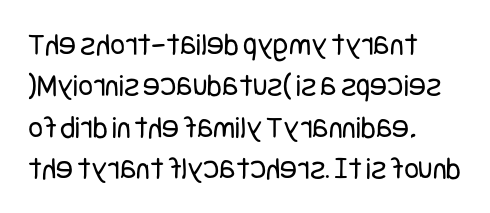
The image shows 32 px regular-weight, condensed sans-serif type, upright; set left-aligned, normal line spacing (1.29x), normal letter spacing, not underlined; low stroke contrast and a large x-height.
